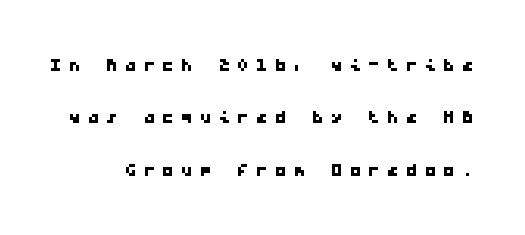
{"underline": "no", "line_spacing": "loose", "line_spacing_ratio": 2.18, "letter_spacing": "wide", "letter_spacing_em": 0.28, "glyph_px": 24}
